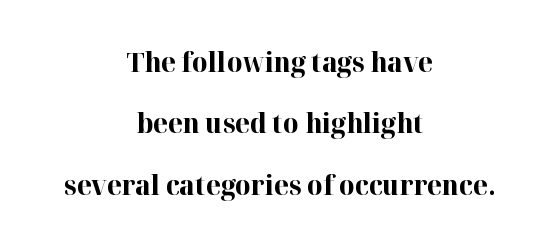
The image shows 27 px bold type, upright; set centered, loose line spacing (2.27x), normal letter spacing, not underlined.
